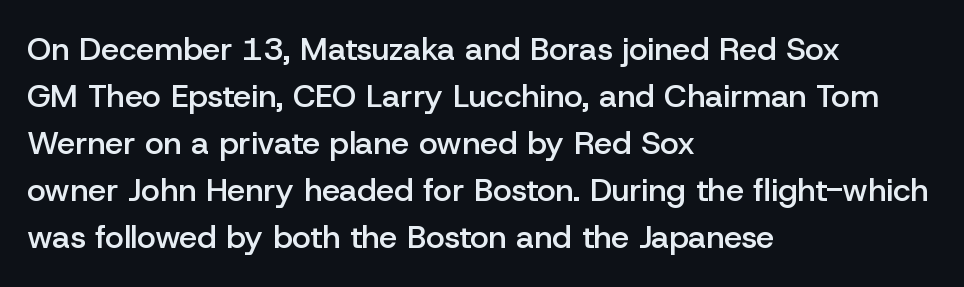
{"serif": "no", "italic": "no", "bold": "semi", "weight": "semibold", "width": "normal", "stroke_contrast": "low", "x_height": "medium", "monospaced": "no", "underline": "no", "align": "left", "line_spacing": "normal", "line_spacing_ratio": 1.47, "letter_spacing": "normal", "letter_spacing_em": 0.0, "glyph_px": 32}
